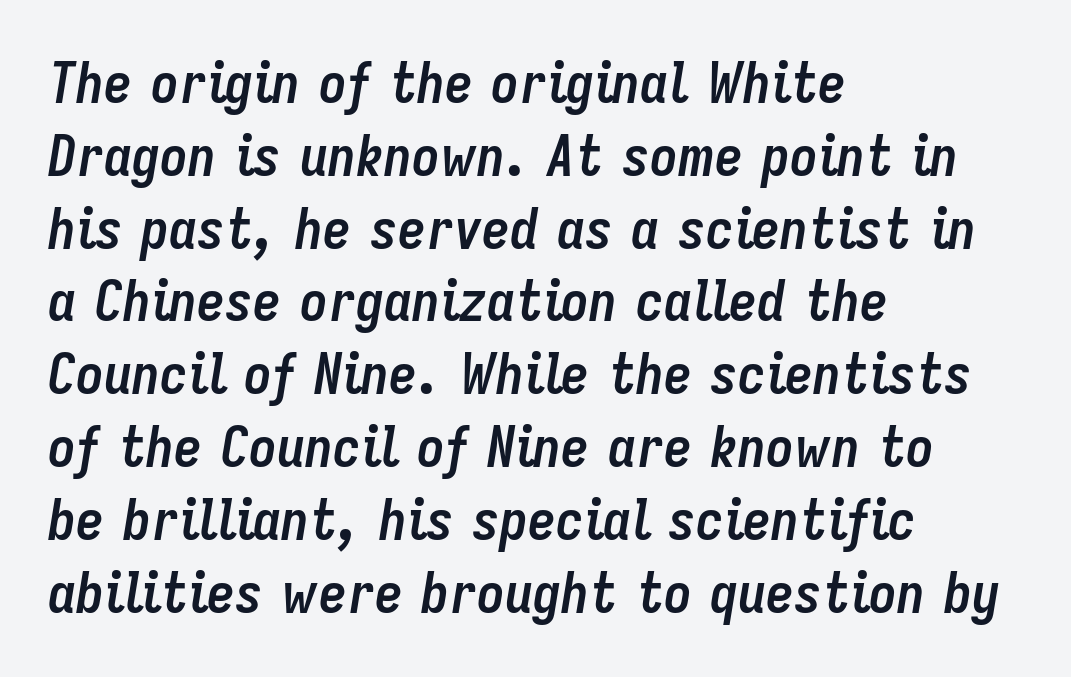
{"italic": "yes", "lean": "right", "slant_degrees": 9, "bold": "yes", "weight": "semibold", "width": "condensed", "stroke_contrast": "low", "x_height": "medium", "monospaced": "no", "underline": "no", "align": "left", "line_spacing": "normal", "line_spacing_ratio": 1.3, "letter_spacing": "normal", "letter_spacing_em": 0.0, "glyph_px": 56}
